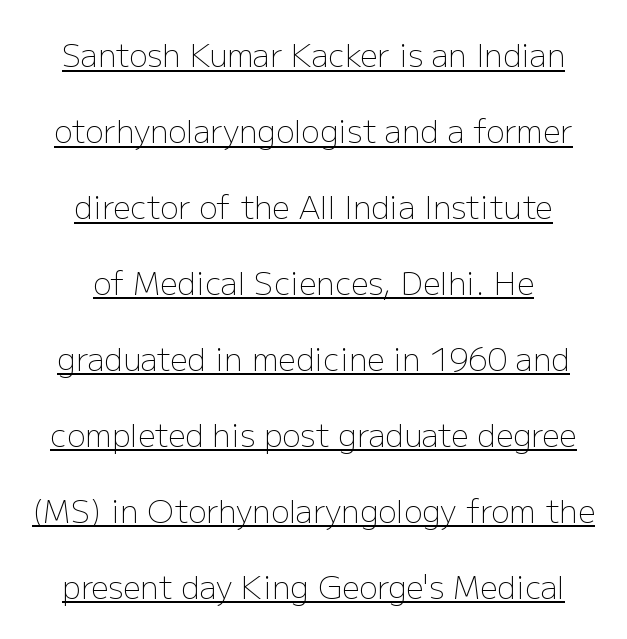
Grotesque or geometric, the face here clearly has no serifs. Is there much room between lines? Yes — plenty of vertical air separates them. Here the designer chose a conventional face with non-uniform glyph widths. The passage shown is underscored from start to finish.
